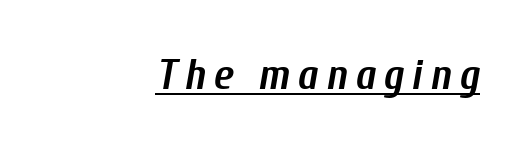
The image shows 43 px semibold, condensed type, italic (leaning right); set underlined; low stroke contrast and a medium x-height.
